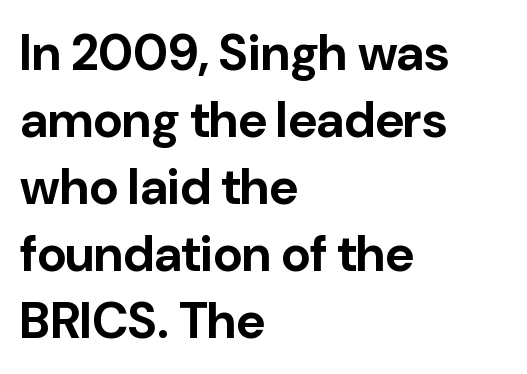
Character widths vary here, with narrow letters taking less room than wide ones. Left-aligned paragraph, ragged on the right. The type is set solid horizontally, with unmodified tracking. Each row of text sits above clean, open space.
